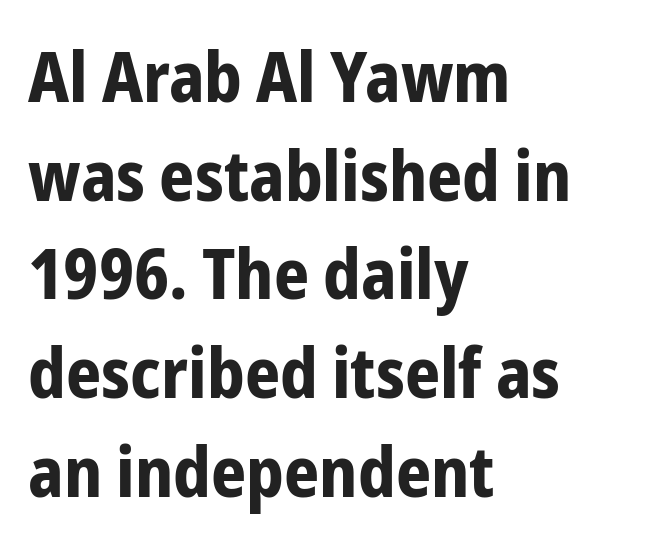
The image shows 69 px bold, condensed sans-serif type, upright; set left-aligned, normal line spacing (1.43x), normal letter spacing, not underlined; low stroke contrast and a medium x-height.
